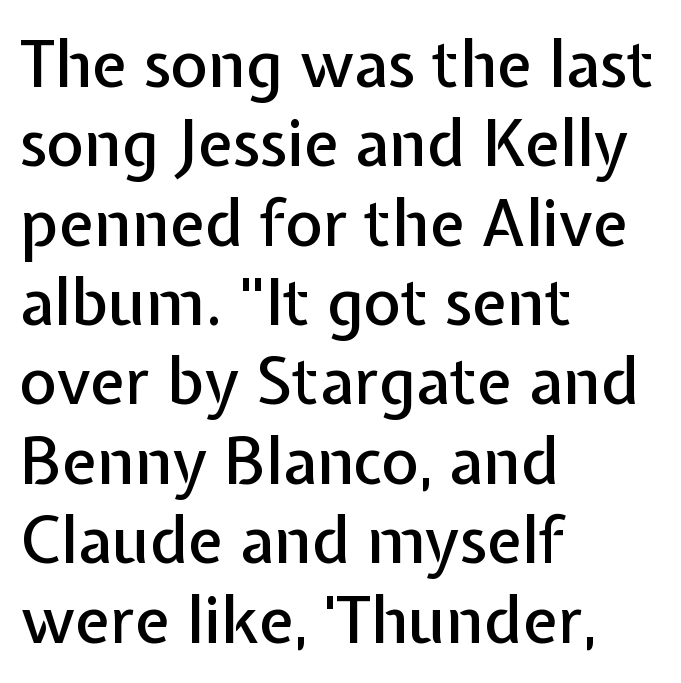
The image shows 64 px sans-serif type, upright; set left-aligned, line spacing 1.24x, normal letter spacing, not underlined; low stroke contrast and a medium x-height.
